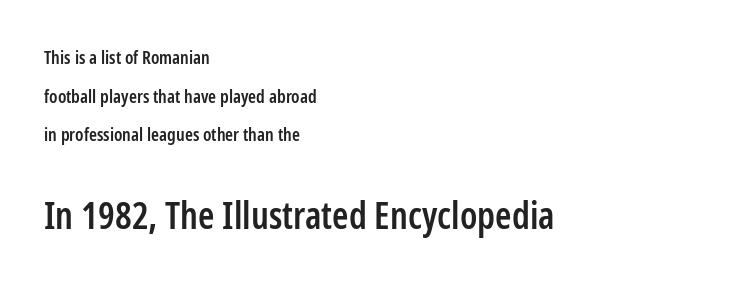
Whoever set this chose breathing room over compactness in the vertical rhythm. Look at the glyph heights: the lower group is clearly the bigger setting. This sample is left-justified, so line endings fall wherever the words run out. Notice the strokes are somewhat thickened but not fully heavy: this is a semibold. A roman cut, with each character standing at attention.
